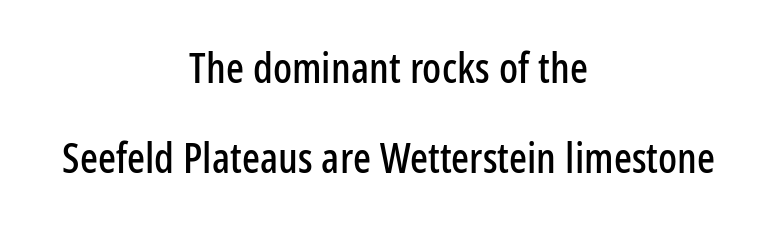
Spacing verdict: proportional, widths tailored to each character. You can tell it's not italic because the verticals are truly vertical. The characters display no serif detailing; their extremities are plain. This rendering leaves character spacing at its baseline value. Any mark beneath the type? The region is blank.
